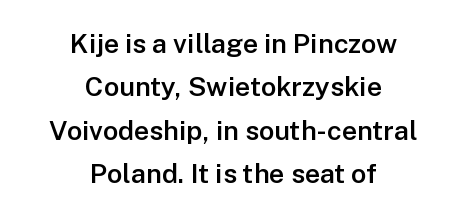
Clear beneath every line of the passage. How would I describe the line gaps? Plain and ordinary. Every stem runs plumb, perpendicular to the baseline. The passage is arranged like a title page — every line centered.
